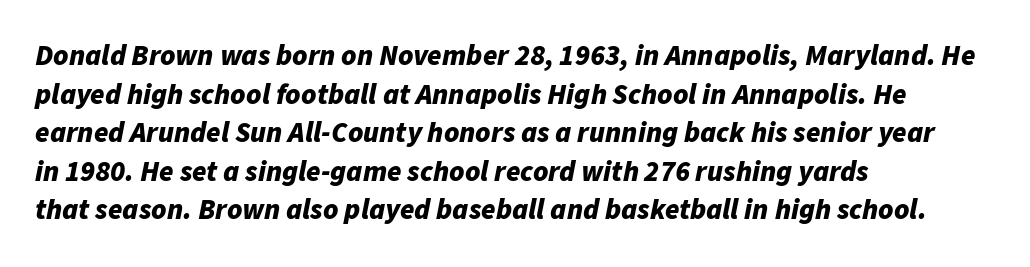
{"italic": "yes", "lean": "right", "slant_degrees": 11, "bold": "yes", "weight": "bold", "width": "normal", "stroke_contrast": "low", "x_height": "medium", "monospaced": "no", "underline": "no", "align": "left", "line_spacing": "normal", "line_spacing_ratio": 1.33, "letter_spacing": "normal", "letter_spacing_em": 0.0, "glyph_px": 29}
